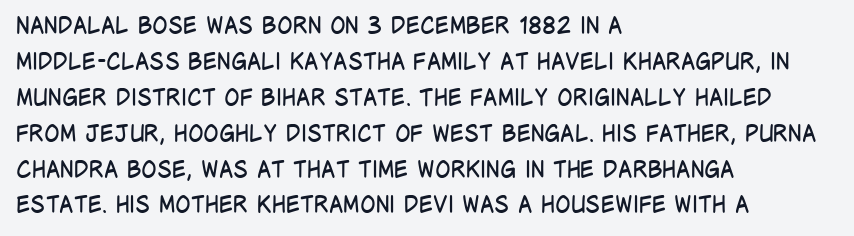
The foot of each line stays bare and open. It's the straight-up-and-down kind of type. The gaps between neighbouring characters are ordinary and unremarkable. A normal amount of white space separates one row of letters from the next. Typeset ragged right — the left edge is the straight one. Is the stroke heavy? The answer is a plain regular-or-lighter.
